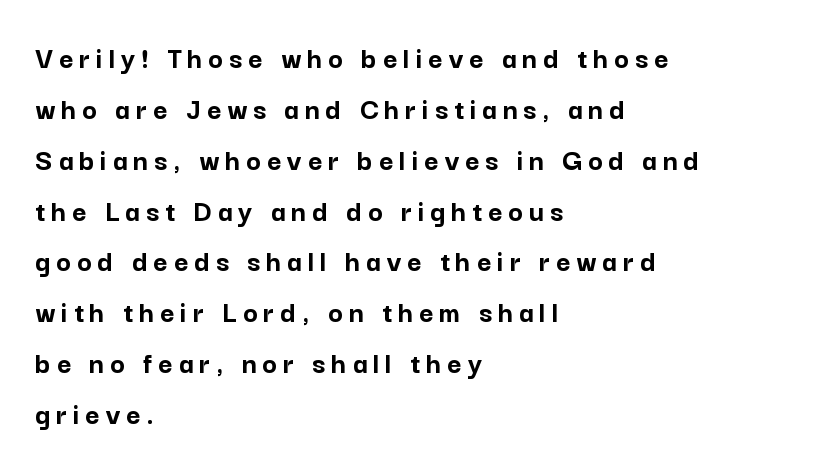
Q: Is the text bold? A: Yes.
Q: Is the text italic (slanted)? A: No, it is upright.
Q: Is the typeface a serif or a sans-serif typeface? A: Sans-serif.
Q: Is the text underlined? A: No.
Q: How is the paragraph aligned? A: Left-aligned.
Q: Is the spacing between lines tight, normal or loose? A: Normal.
Q: Width (condensed, normal, or wide)? A: Normal.
Q: Stroke contrast? A: Low.
Q: x-height? A: Medium.
Q: Monospaced? A: No.
